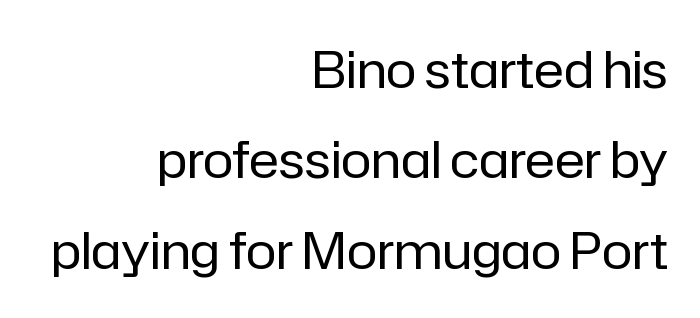
Q: Is the text bold? A: No.
Q: Is the text italic (slanted)? A: No, it is upright.
Q: Is the typeface a serif or a sans-serif typeface? A: Sans-serif.
Q: Is the text underlined? A: No.
Q: How is the paragraph aligned? A: Right-aligned.
Q: Is the spacing between letters normal or unusually wide? A: Normal.
Q: Width (condensed, normal, or wide)? A: Normal.
Q: Stroke contrast? A: Low.
Q: x-height? A: Medium.
Q: Monospaced? A: No.
